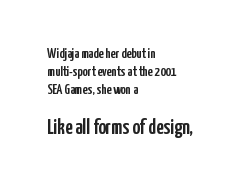
Q: Is the text italic (slanted)? A: No, it is upright.
Q: Is the text underlined? A: No.
Q: How is the paragraph aligned? A: Left-aligned.
Q: Is the spacing between letters normal or unusually wide? A: Normal.
Q: Is the spacing between lines tight, normal or loose? A: Normal.
Q: Which block of text is set in a larger size, the first (top) or the second (bottom)? A: The second (bottom) one.
